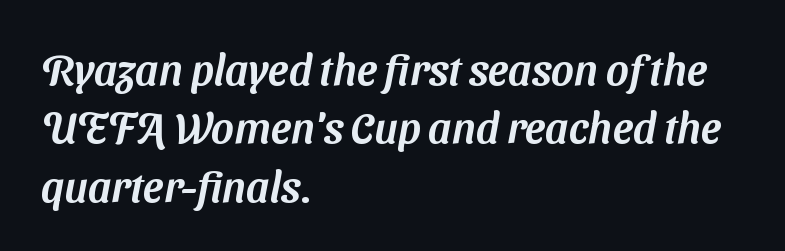
The letters carry no serifs — their stems end cleanly without finishing strokes. Nothing unusual about the tracking: characters are spaced as the font intends. Descender tails drop into unmarked territory. The passage shown is typed in a proportional face where columns would drift.
